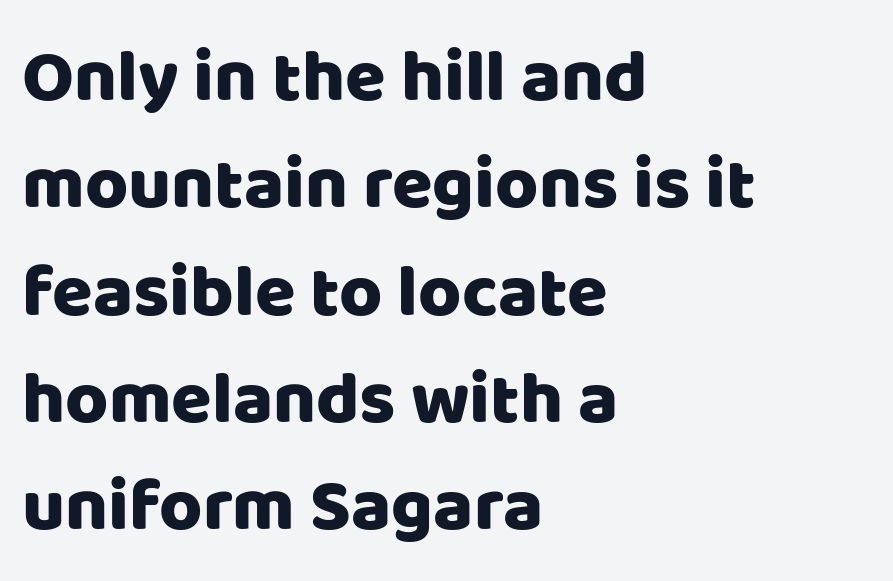
The image shows 74 px sans-serif type, upright; set left-aligned, normal line spacing (1.45x), normal letter spacing, not underlined; low stroke contrast and a large x-height.
